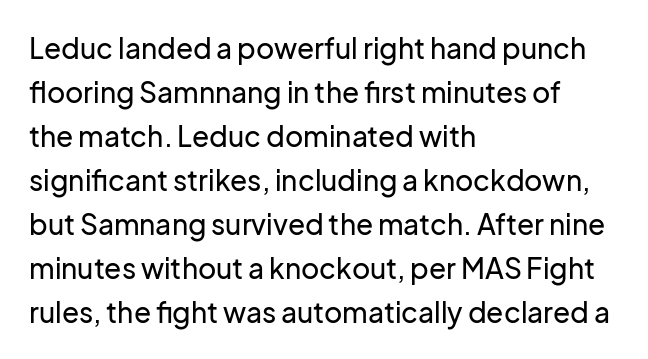
The image shows 28 px sans-serif type, upright; set left-aligned, normal line spacing (1.57x), normal letter spacing, not underlined; low stroke contrast and a medium x-height.
